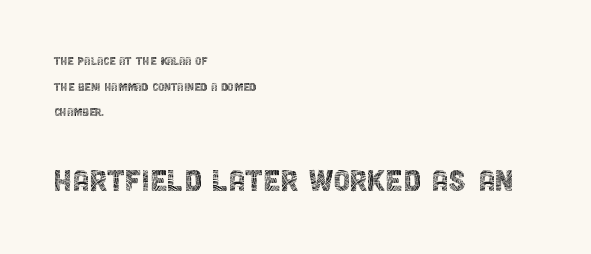
{"serif": "no", "italic": "no", "bold": "no", "weight": "thin", "width": "condensed", "x_height": "large", "monospaced": "no", "underline": "no", "align": "left", "line_spacing_ratio": 1.83, "letter_spacing": "normal", "letter_spacing_em": 0.0, "larger_block": "second", "size_ratio": 2.71, "glyph_px": 38}
